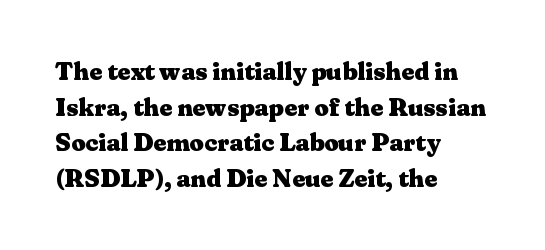
{"italic": "no", "bold": "yes", "underline": "no", "align": "left", "line_spacing": "normal", "line_spacing_ratio": 1.43, "letter_spacing": "normal", "letter_spacing_em": 0.0, "glyph_px": 25}
